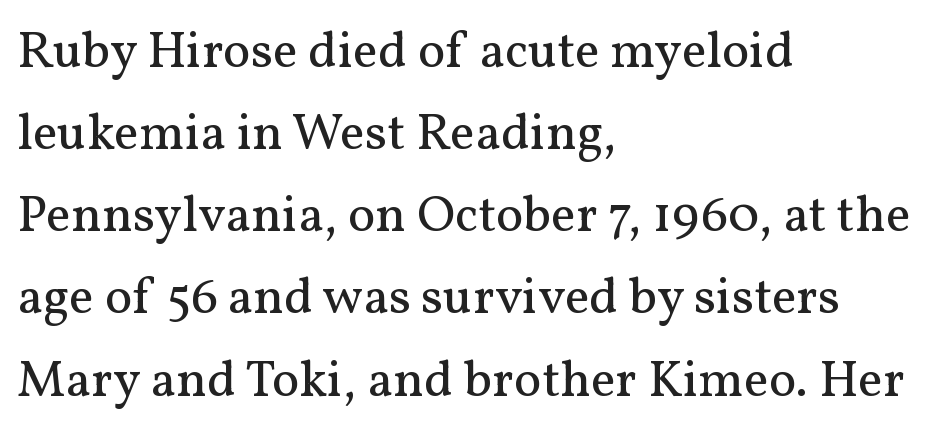
If you drew a line through each stem, it would be perfectly vertical. The letters advance in unequal steps, a hallmark of proportional type. Lines of text with bare space underneath. These lines stack with their left ends in a neat column. Classification — serif. Default kerning and tracking; the words read as compact shapes.
